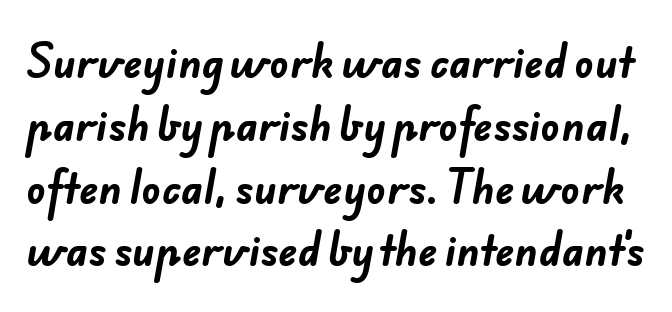
Do the characters align in a grid? No, the font is proportional. Whoever set this chose a conventional vertical rhythm. This rendering features lettering with no underline. The passage shown has conventional tracking throughout. This rendering employs a face without finishing strokes, i.e., a sans-serif. The typesetting leans heavy: a genuine bold.
